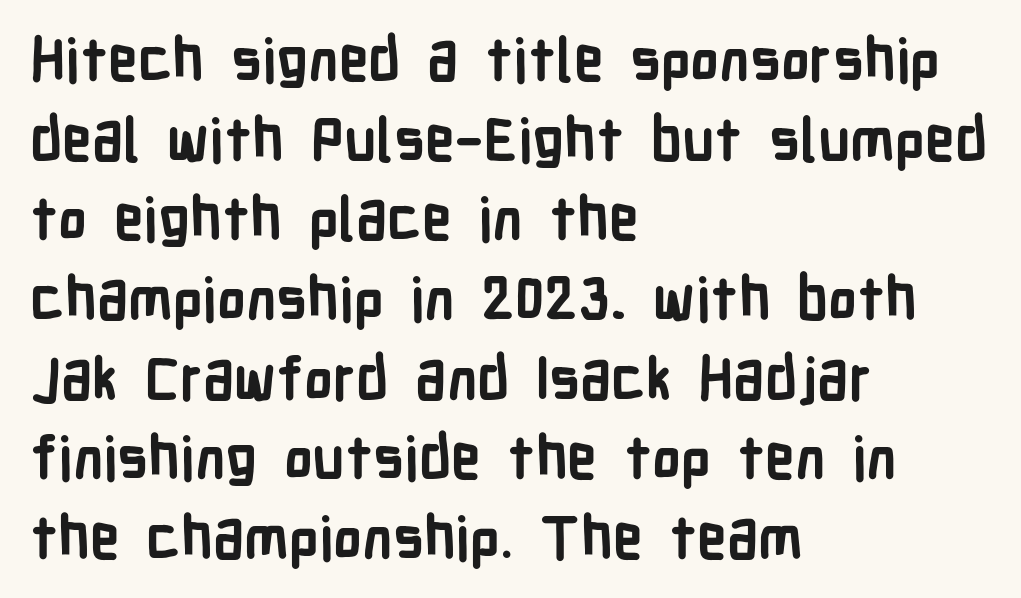
The image shows 59 px semibold, condensed sans-serif type, upright; set left-aligned, normal line spacing (1.35x), normal letter spacing, not underlined; low stroke contrast and a medium x-height.
